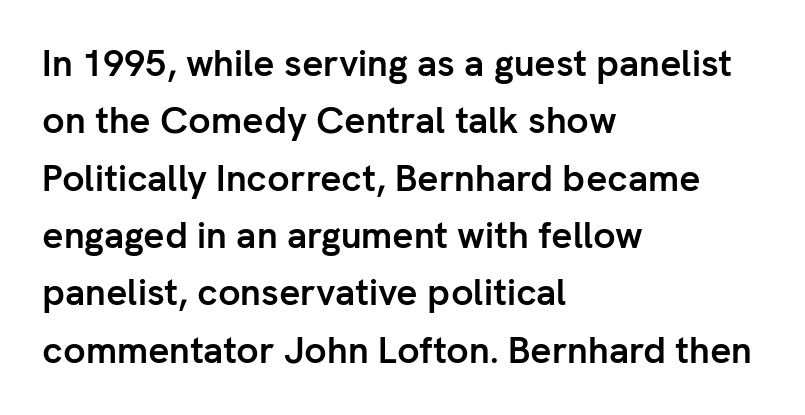
Posture: straight, roman, zero tilt. The rendering uses a bold face; every stroke is thick and dark. The letterforms sit shoulder to shoulder at normal distance. The passage shown is not underscored anywhere.
